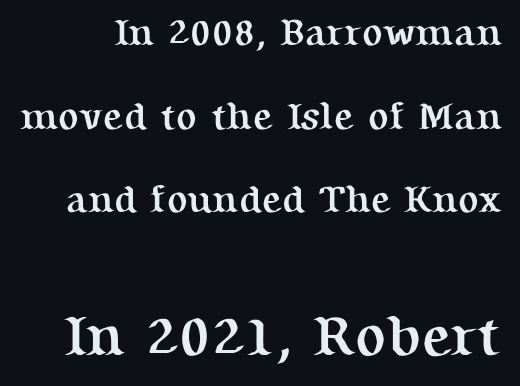
{"serif": "yes", "italic": "no", "bold": "yes", "weight": "semibold", "width": "normal", "stroke_contrast": "medium", "x_height": "medium", "monospaced": "no", "underline": "no", "line_spacing": "loose", "line_spacing_ratio": 2.2, "letter_spacing": "normal", "letter_spacing_em": 0.0, "larger_block": "second", "size_ratio": 1.5, "glyph_px": 57}
